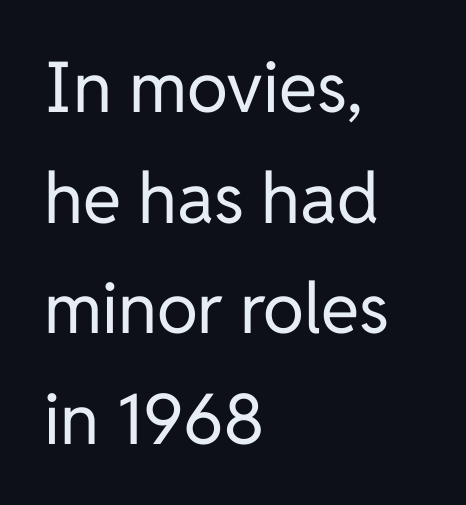
Q: Is the text bold? A: No.
Q: Is the text italic (slanted)? A: No, it is upright.
Q: Is the typeface a serif or a sans-serif typeface? A: Sans-serif.
Q: Is the text underlined? A: No.
Q: How is the paragraph aligned? A: Left-aligned.
Q: Is the spacing between letters normal or unusually wide? A: Normal.
Q: Is the spacing between lines tight, normal or loose? A: Normal.
Q: Width (condensed, normal, or wide)? A: Normal.
Q: Stroke contrast? A: Low.
Q: x-height? A: Medium.
Q: Monospaced? A: No.
